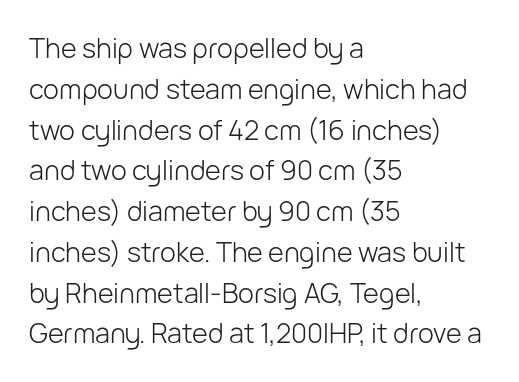
{"italic": "no", "bold": "no", "underline": "no", "align": "left", "line_spacing": "normal", "line_spacing_ratio": 1.51, "letter_spacing": "normal", "letter_spacing_em": 0.0, "glyph_px": 27}
